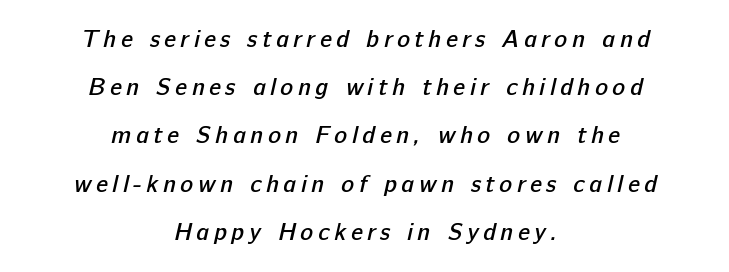
Q: Is the text bold? A: Semi-bold.
Q: Is the text underlined? A: No.
Q: How is the paragraph aligned? A: Centered.
Q: Is the spacing between lines tight, normal or loose? A: Loose.
